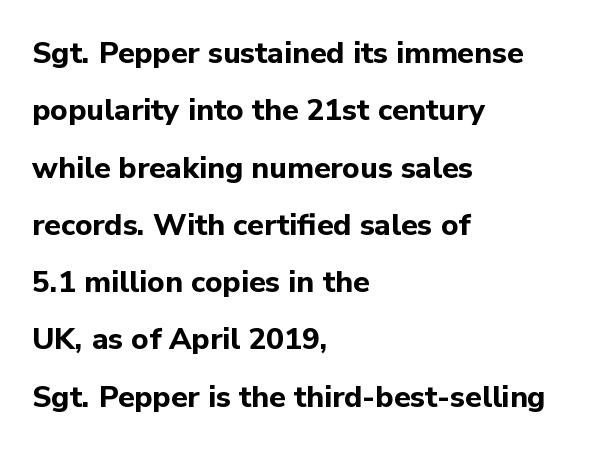
A student would call this left alignment; a typographer would say flush left, rag right. The words here are not underlined. Designer's note — italics off, roman on. This is sans-serif lettering, the kind often seen on screens and signage. The rendering uses a bold face; every stroke is thick and dark.
